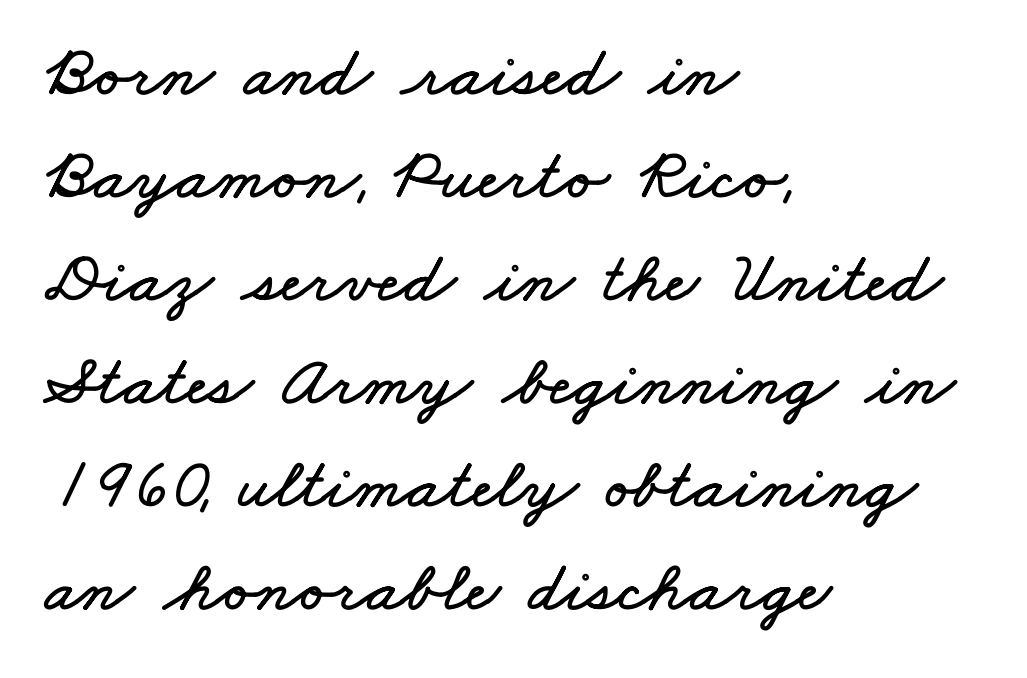
{"width": "wide", "stroke_contrast": "low", "x_height": "small", "monospaced": "no", "underline": "no", "align": "left", "line_spacing": "normal", "line_spacing_ratio": 1.43, "letter_spacing": "normal", "letter_spacing_em": 0.0, "glyph_px": 72}
